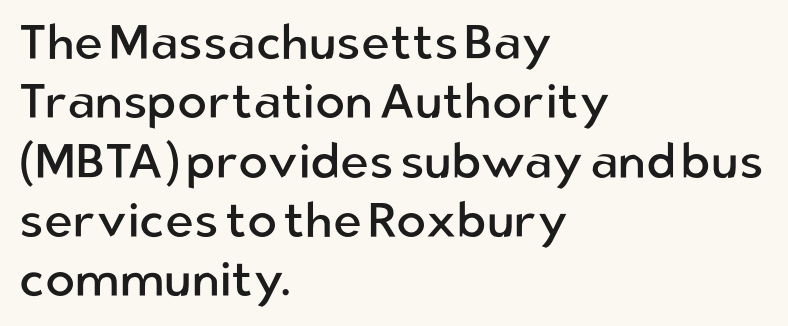
The image shows 49 px regular-weight sans-serif type, upright; set left-aligned, line spacing 1.21x, normal letter spacing, not underlined; low stroke contrast and a medium x-height.
